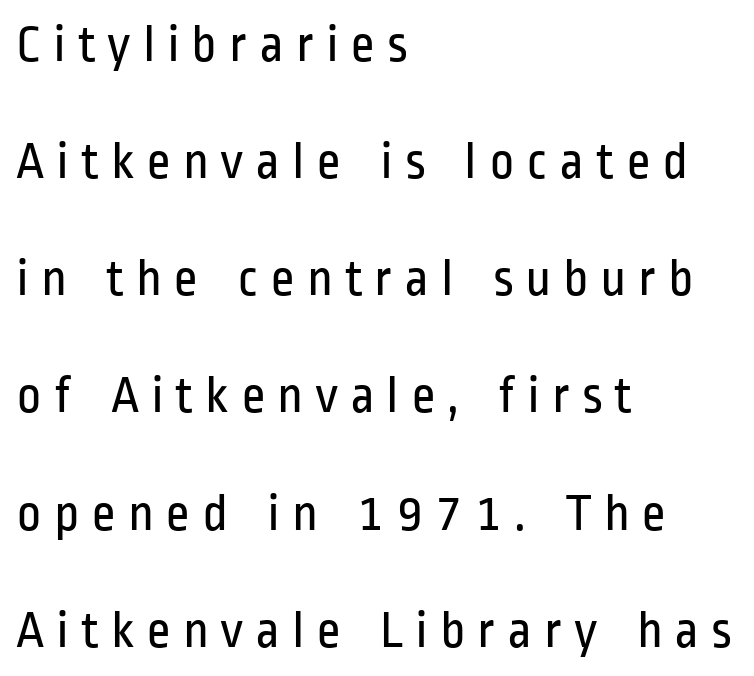
The image shows 53 px regular-weight, condensed sans-serif type, upright; set left-aligned, loose line spacing (2.21x), unusually wide letter spacing (+0.22 em), not underlined; low stroke contrast and a medium x-height.
